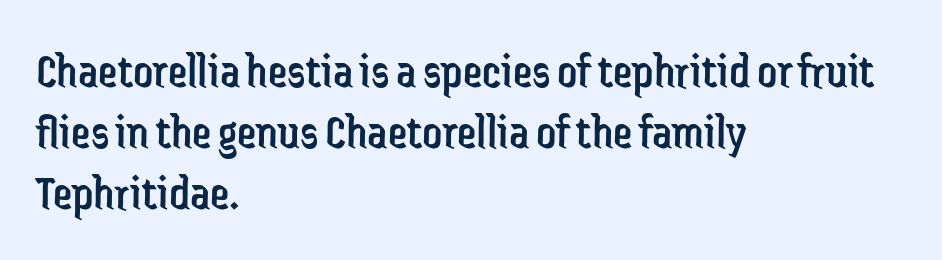
Is the letter spacing exaggerated? No — it looks like the ordinary default. Upright lettering throughout. These lines are composed in type without serifs. The string is rendered with underlining switched off. Varying glyph widths throughout — classic text-font behaviour.
